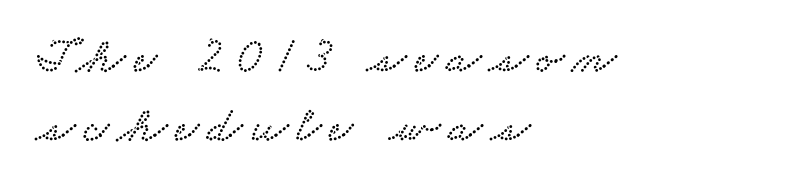
The image shows 51 px wide serif type; set left-aligned, normal line spacing (1.36x), not underlined; low stroke contrast and a small x-height.
